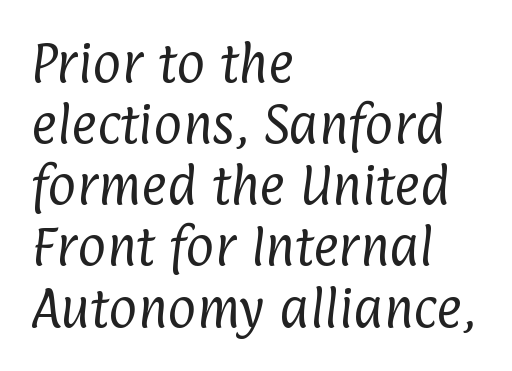
{"serif": "no", "bold": "no", "weight": "regular", "width": "condensed", "stroke_contrast": "low", "x_height": "medium", "monospaced": "no", "underline": "no", "align": "left", "line_spacing": "normal", "line_spacing_ratio": 1.39, "letter_spacing": "normal", "letter_spacing_em": 0.0, "glyph_px": 44}
